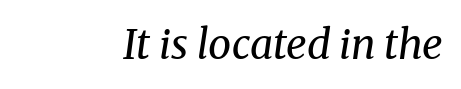
{"serif": "yes", "italic": "yes", "lean": "right", "slant_degrees": 8, "bold": "no", "weight": "regular", "width": "normal", "stroke_contrast": "medium", "x_height": "medium", "monospaced": "no", "underline": "no", "letter_spacing": "normal", "letter_spacing_em": 0.0, "glyph_px": 41}
